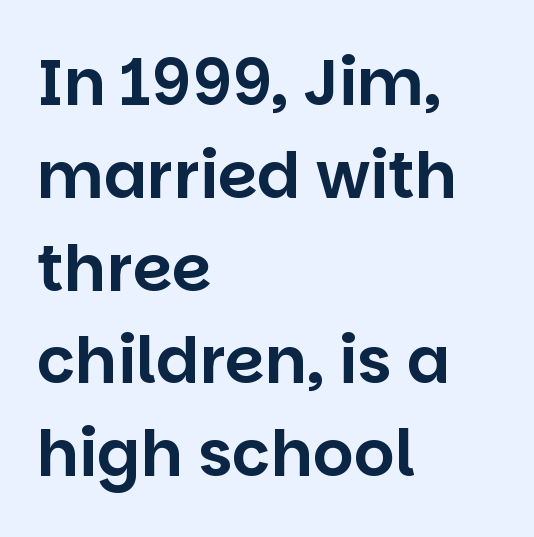
The image shows 64 px sans-serif type, upright; set left-aligned, normal line spacing (1.45x), normal letter spacing, not underlined; low stroke contrast and a large x-height.
